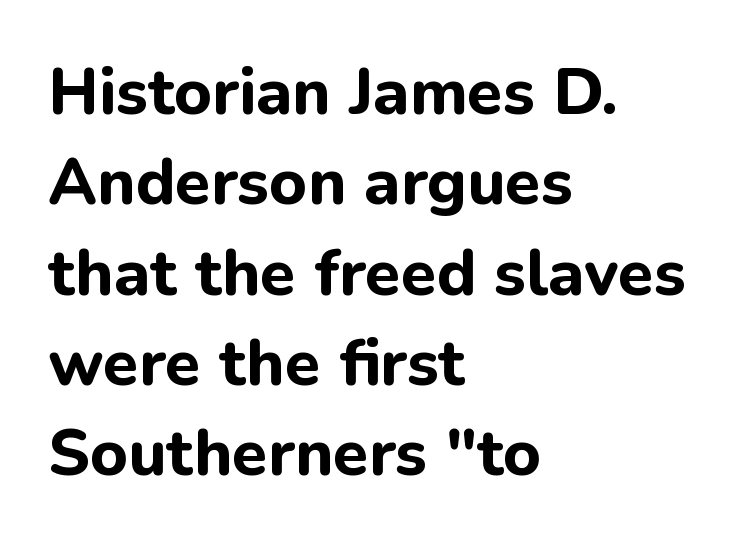
Q: Is the text bold? A: Yes.
Q: Is the text italic (slanted)? A: No, it is upright.
Q: Is the typeface a serif or a sans-serif typeface? A: Sans-serif.
Q: Is the text underlined? A: No.
Q: How is the paragraph aligned? A: Left-aligned.
Q: Is the spacing between letters normal or unusually wide? A: Normal.
Q: Is the spacing between lines tight, normal or loose? A: Normal.
Q: Width (condensed, normal, or wide)? A: Normal.
Q: Stroke contrast? A: Low.
Q: x-height? A: Medium.
Q: Monospaced? A: No.
